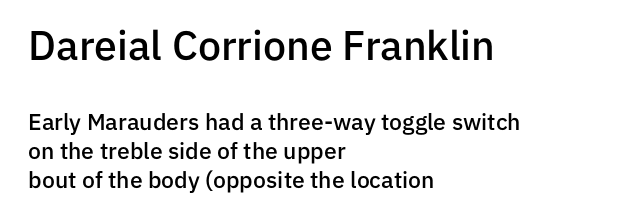
Q: Is the text bold? A: Semi-bold.
Q: Is the text italic (slanted)? A: No, it is upright.
Q: Is the typeface a serif or a sans-serif typeface? A: Sans-serif.
Q: Is the text underlined? A: No.
Q: How is the paragraph aligned? A: Left-aligned.
Q: Is the spacing between letters normal or unusually wide? A: Normal.
Q: Is the spacing between lines tight, normal or loose? A: Normal.
Q: Which block of text is set in a larger size, the first (top) or the second (bottom)? A: The first (top) one.
Q: Width (condensed, normal, or wide)? A: Normal.
Q: Stroke contrast? A: Low.
Q: x-height? A: Medium.
Q: Monospaced? A: No.
